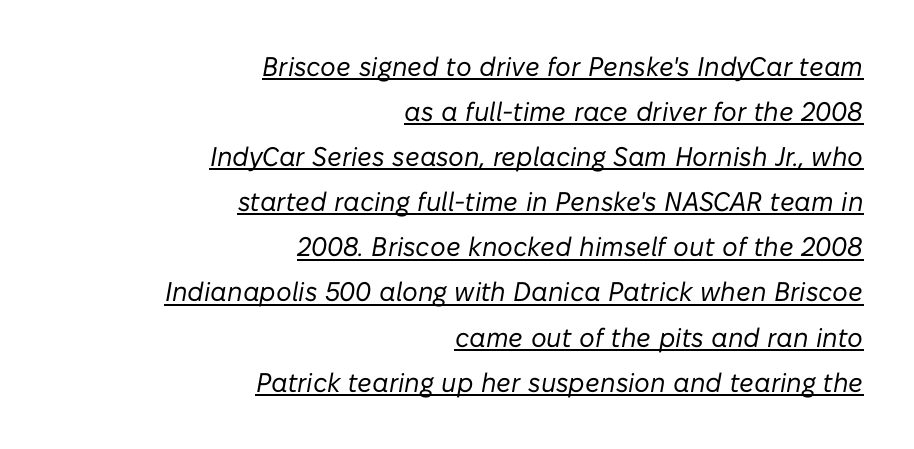
The image shows 27 px text type, italic (leaning right); set right-aligned, normal line spacing (1.67x), normal letter spacing, underlined.
